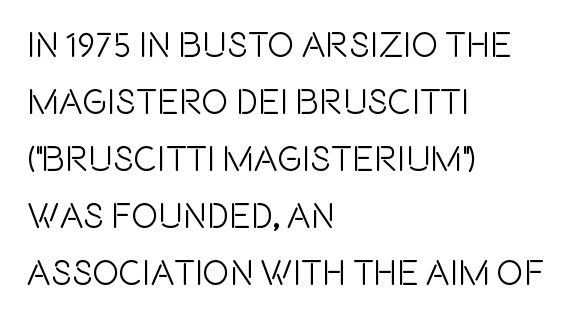
The image shows 36 px condensed sans-serif type, upright; set left-aligned, normal line spacing (1.58x), normal letter spacing, not underlined; a large x-height.
